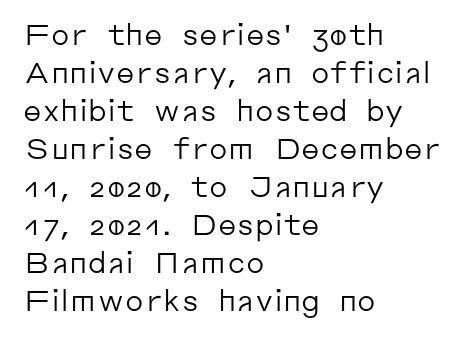
The font sits on the lighter half of the weight spectrum, regular included. The space between consecutive lines is moderate. Proportional: the letters do not fall into vertical columns. Unmarked baselines from the first word to the last.
